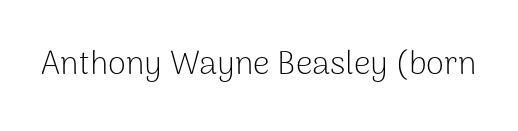
The image shows 33 px light sans-serif type, upright; set normal letter spacing, not underlined; low stroke contrast and a medium x-height.
